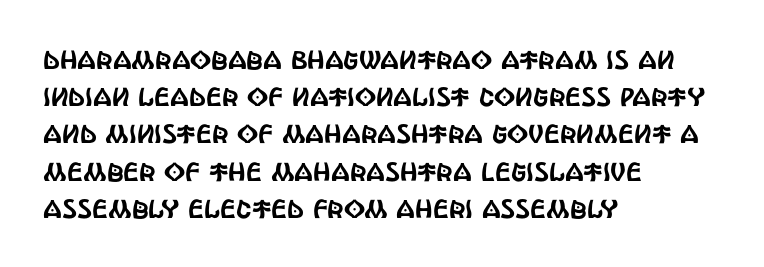
Q: Is the text italic (slanted)? A: No, it is upright.
Q: Is the text underlined? A: No.
Q: How is the paragraph aligned? A: Left-aligned.
Q: Is the spacing between letters normal or unusually wide? A: Normal.
Q: Is the spacing between lines tight, normal or loose? A: Normal.
